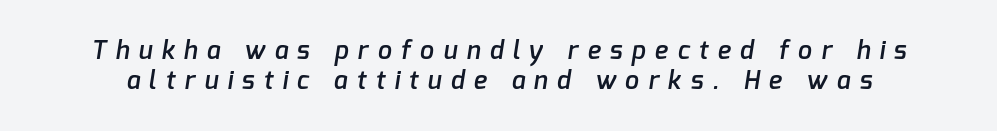
{"bold": "semi", "underline": "no", "line_spacing_ratio": 1.19, "letter_spacing": "wide", "letter_spacing_em": 0.37, "glyph_px": 25}
